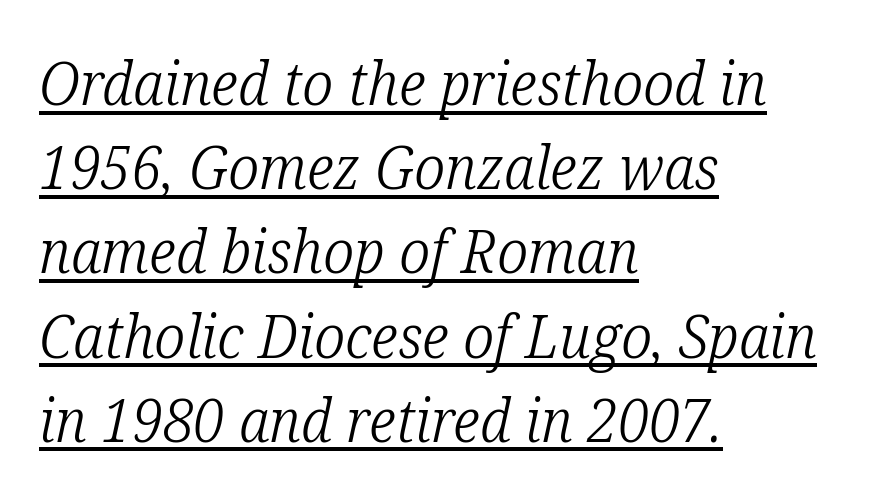
{"serif": "yes", "italic": "yes", "lean": "right", "slant_degrees": 12, "bold": "no", "weight": "light", "width": "condensed", "stroke_contrast": "low", "x_height": "medium", "monospaced": "no", "underline": "yes", "align": "left", "line_spacing": "normal", "line_spacing_ratio": 1.38, "letter_spacing": "normal", "letter_spacing_em": 0.0, "glyph_px": 61}
